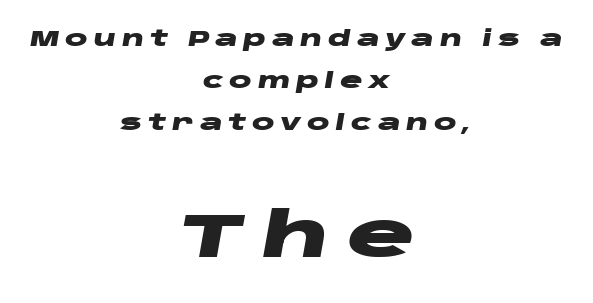
The image shows 63 px heavy, wide type, italic (leaning right); set centered, loose line spacing (2.01x), unusually wide letter spacing (+0.27 em), not underlined; the second (bottom) block is 3.0x larger; low stroke contrast and a large x-height.
